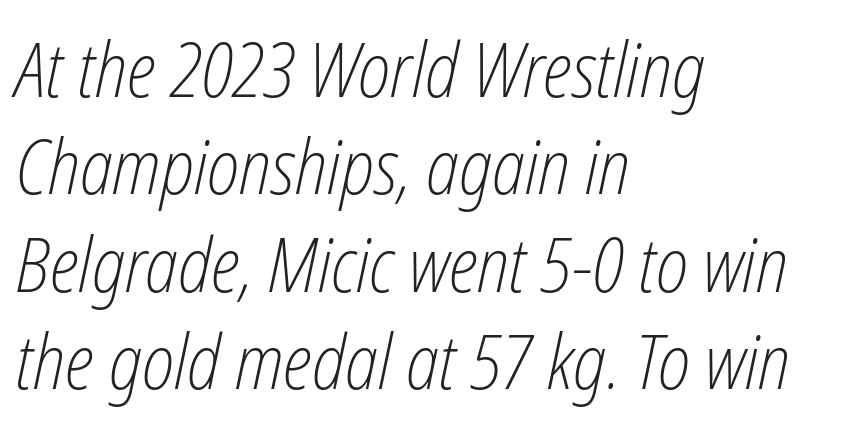
The image shows 75 px light, condensed type, italic (leaning right); set left-aligned, normal line spacing (1.3x), normal letter spacing, not underlined; low stroke contrast and a medium x-height.
